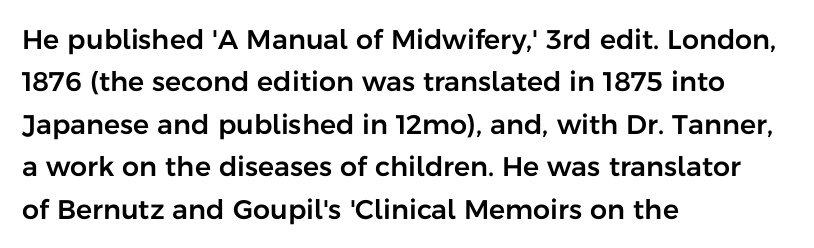
{"italic": "no", "underline": "no", "align": "left", "line_spacing": "normal", "line_spacing_ratio": 1.57, "letter_spacing": "normal", "letter_spacing_em": 0.0, "glyph_px": 27}
